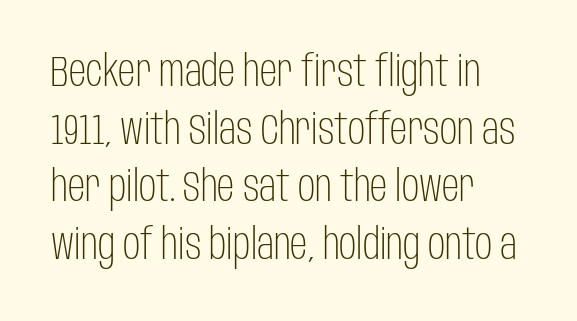
The image shows 43 px light, condensed sans-serif type, upright; set left-aligned, normal line spacing (1.34x), normal letter spacing, not underlined; low stroke contrast and a large x-height.
